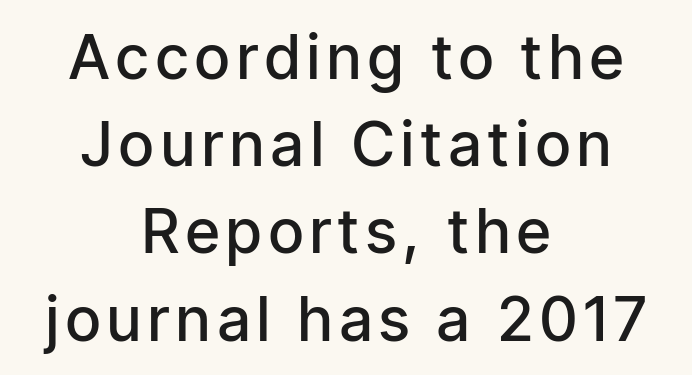
{"serif": "no", "italic": "no", "bold": "semi", "weight": "semibold", "width": "condensed", "stroke_contrast": "low", "x_height": "medium", "monospaced": "no", "underline": "no", "align": "center", "line_spacing": "normal", "line_spacing_ratio": 1.43, "glyph_px": 61}
